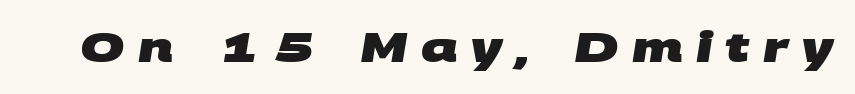
Each letter's strokes conclude bluntly, with no projecting serifs. Weight: bold. Display-style spreading of the glyphs; the letterfit is very open. Descenders hang freely into open space.
